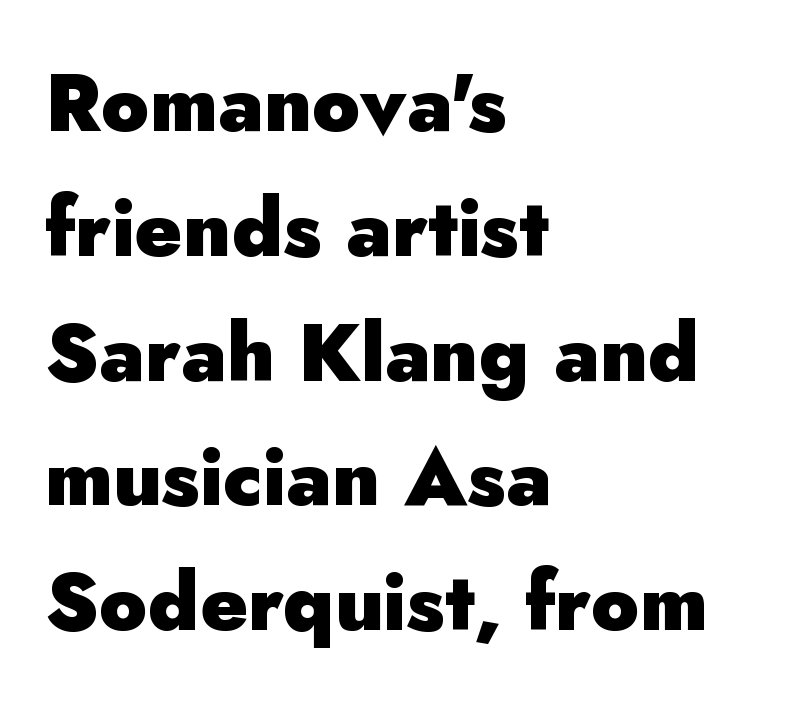
{"serif": "no", "italic": "no", "bold": "yes", "weight": "heavy", "width": "normal", "stroke_contrast": "low", "x_height": "small", "monospaced": "no", "underline": "no", "align": "left", "line_spacing": "normal", "line_spacing_ratio": 1.56, "letter_spacing": "normal", "letter_spacing_em": 0.0, "glyph_px": 80}
